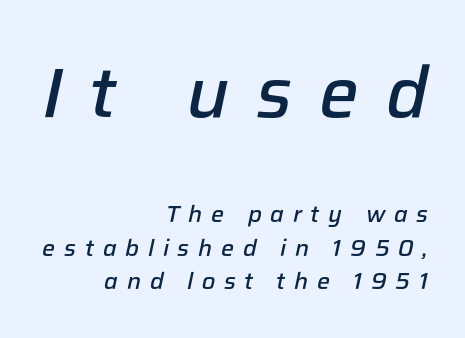
Q: Is the text bold? A: Semi-bold.
Q: Is the text italic (slanted)? A: Yes, it leans right by about 12 degrees.
Q: Is the text underlined? A: No.
Q: How is the paragraph aligned? A: Right-aligned.
Q: Is the spacing between letters normal or unusually wide? A: Unusually wide.
Q: Is the spacing between lines tight, normal or loose? A: Normal.
Q: Which block of text is set in a larger size, the first (top) or the second (bottom)? A: The first (top) one.
Q: Width (condensed, normal, or wide)? A: Normal.
Q: Stroke contrast? A: Low.
Q: x-height? A: Medium.
Q: Monospaced? A: No.
